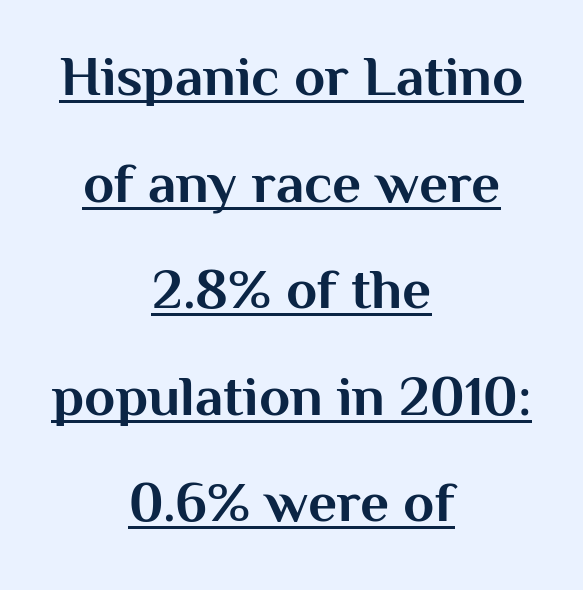
{"serif": "no", "italic": "no", "bold": "yes", "weight": "bold", "width": "normal", "stroke_contrast": "medium", "x_height": "medium", "monospaced": "no", "underline": "yes", "align": "center", "line_spacing_ratio": 1.87, "letter_spacing": "normal", "letter_spacing_em": 0.0, "glyph_px": 57}
